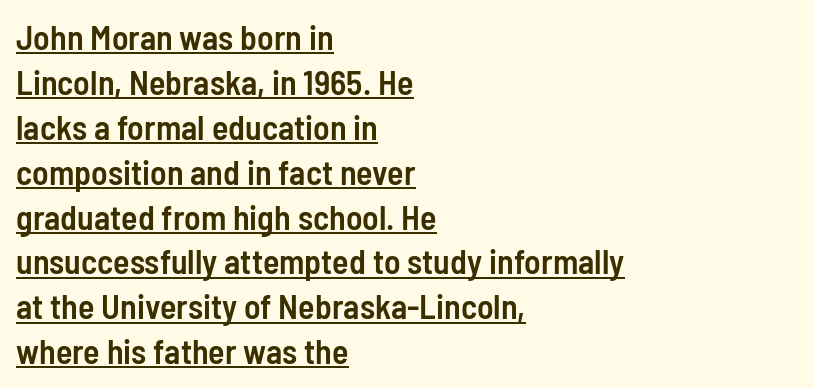
{"serif": "no", "italic": "no", "bold": "semi", "weight": "semibold", "width": "condensed", "stroke_contrast": "low", "x_height": "medium", "monospaced": "no", "underline": "yes", "align": "left", "line_spacing": "normal", "line_spacing_ratio": 1.32, "letter_spacing": "normal", "letter_spacing_em": 0.0, "glyph_px": 34}
